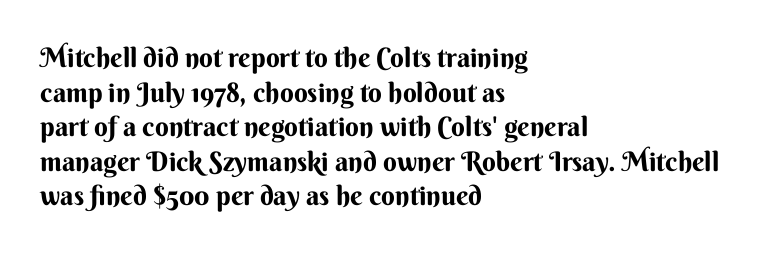
Q: Is the text italic (slanted)? A: No, it is upright.
Q: Is the text underlined? A: No.
Q: How is the paragraph aligned? A: Left-aligned.
Q: Is the spacing between letters normal or unusually wide? A: Normal.
Q: Is the spacing between lines tight, normal or loose? A: Normal.
